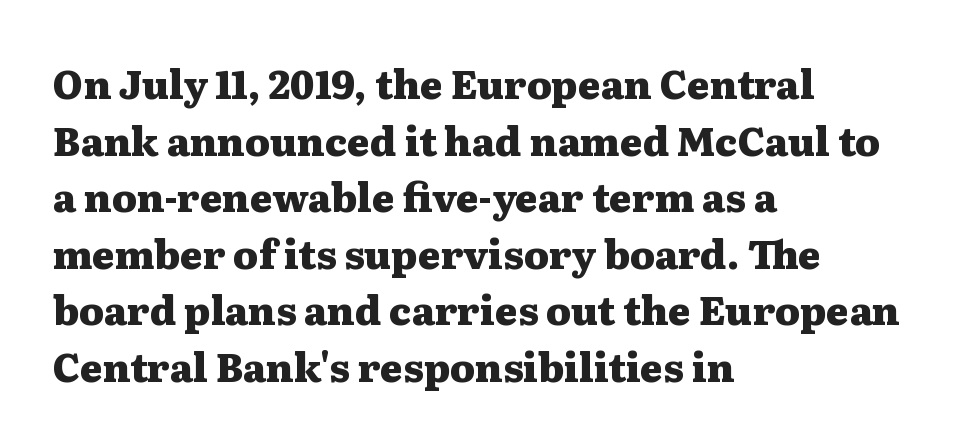
How are the letters spaced? Ordinarily, with no added tracking. This rendering features lettering with no underline. These lines are rendered in a variable-pitch font. Check where the strokes stop: tiny serifs finish them off.
